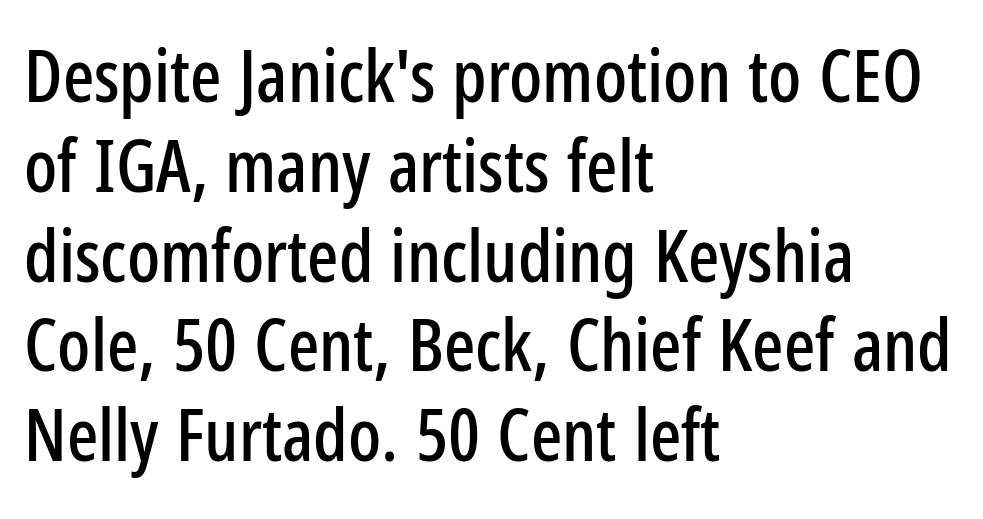
{"serif": "no", "italic": "no", "width": "condensed", "stroke_contrast": "low", "x_height": "medium", "monospaced": "no", "underline": "no", "align": "left", "line_spacing_ratio": 1.23, "letter_spacing": "normal", "letter_spacing_em": 0.0, "glyph_px": 73}
